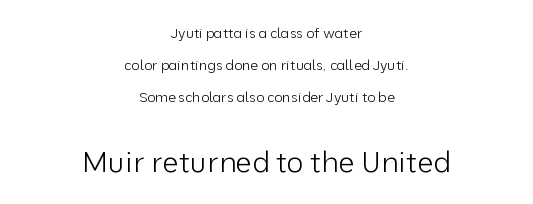
Q: Is the text bold? A: No.
Q: Is the text italic (slanted)? A: No, it is upright.
Q: Is the typeface a serif or a sans-serif typeface? A: Sans-serif.
Q: Is the text underlined? A: No.
Q: How is the paragraph aligned? A: Centered.
Q: Is the spacing between letters normal or unusually wide? A: Normal.
Q: Is the spacing between lines tight, normal or loose? A: Loose.
Q: Which block of text is set in a larger size, the first (top) or the second (bottom)? A: The second (bottom) one.
Q: Width (condensed, normal, or wide)? A: Normal.
Q: Stroke contrast? A: Low.
Q: x-height? A: Medium.
Q: Monospaced? A: No.
